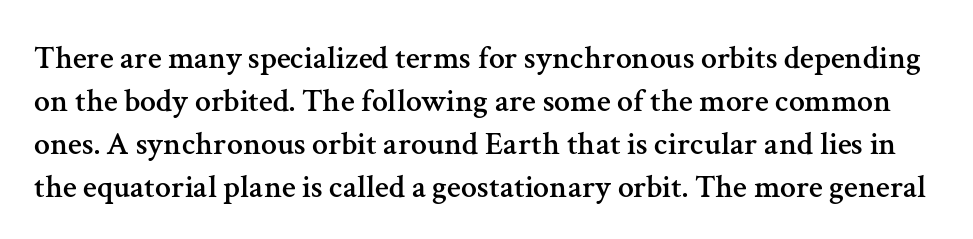
The image shows 32 px serif type, upright; set normal line spacing (1.34x), normal letter spacing, not underlined; medium stroke contrast and a medium x-height.
